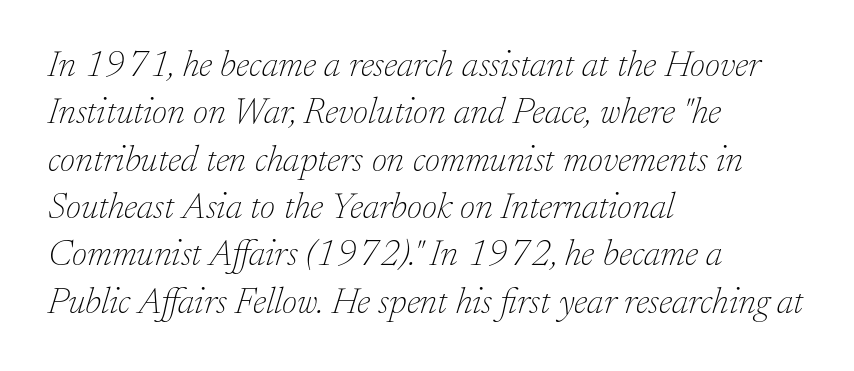
{"serif": "yes", "italic": "yes", "lean": "right", "slant_degrees": 17, "bold": "no", "weight": "thin", "width": "normal", "stroke_contrast": "low", "x_height": "small", "monospaced": "no", "underline": "no", "align": "left", "line_spacing": "normal", "line_spacing_ratio": 1.28, "letter_spacing": "normal", "letter_spacing_em": 0.0, "glyph_px": 37}
